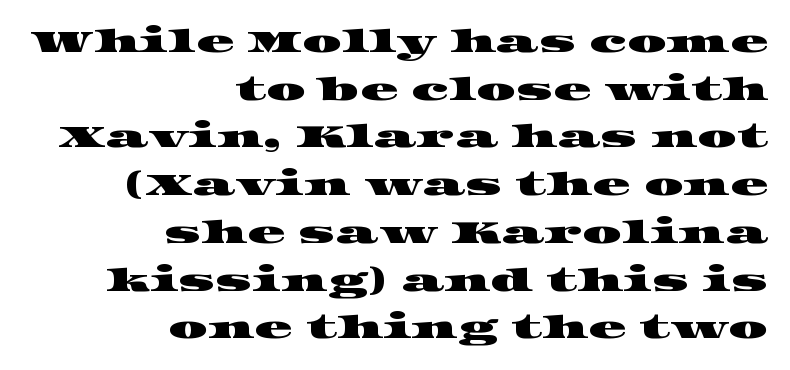
{"serif": "yes", "width": "wide", "stroke_contrast": "high", "x_height": "large", "monospaced": "no", "underline": "no", "align": "right", "line_spacing": "normal", "line_spacing_ratio": 1.54, "letter_spacing": "normal", "letter_spacing_em": 0.0, "glyph_px": 31}
